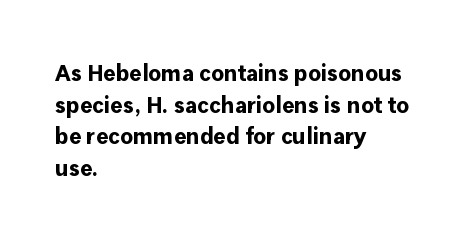
{"italic": "no", "bold": "yes", "underline": "no", "align": "left", "line_spacing": "normal", "line_spacing_ratio": 1.38, "letter_spacing": "normal", "letter_spacing_em": 0.0, "glyph_px": 23}
